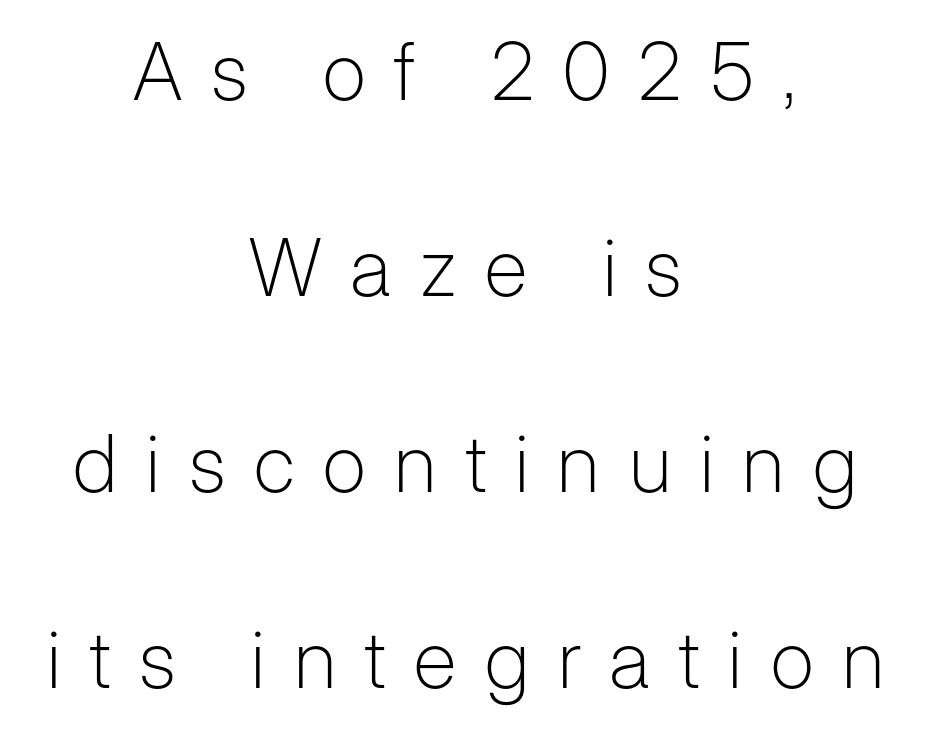
The image shows 80 px light sans-serif type, upright; set centered, loose line spacing (2.45x), unusually wide letter spacing (+0.36 em), not underlined; low stroke contrast and a medium x-height.
